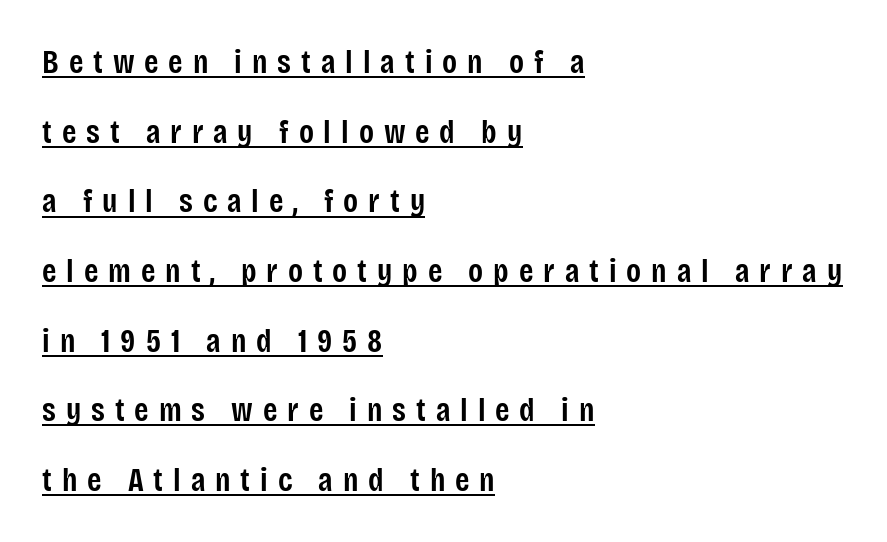
The image shows 33 px semibold, condensed sans-serif type, upright; set left-aligned, loose line spacing (2.11x), unusually wide letter spacing (+0.3 em), underlined; low stroke contrast and a large x-height.
